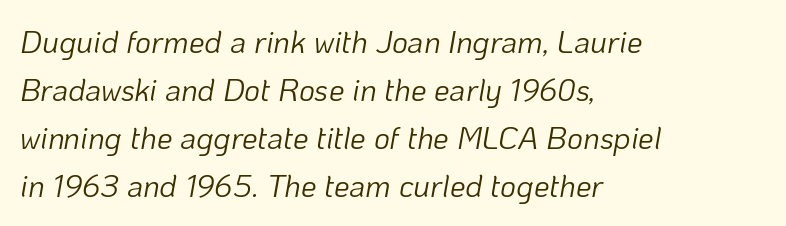
Think of a printed novel: that variable character pitch is what you see here. Line spacing here is normal. The strip under each line holds only bare page. How are the letters spaced? Ordinarily, with no added tracking.
